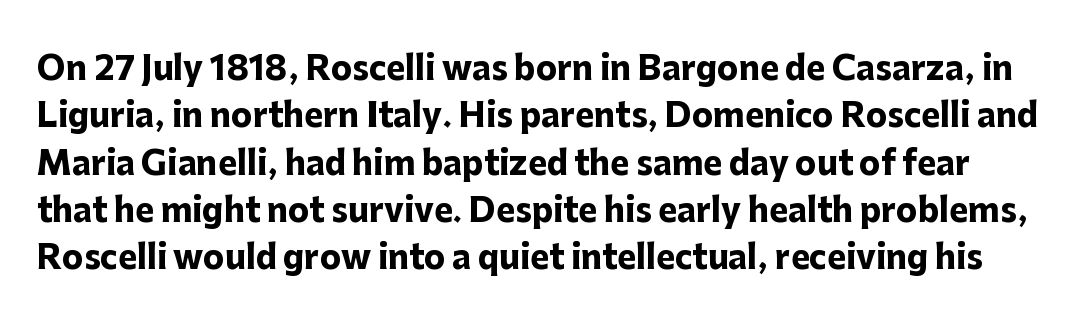
The image shows 32 px heavy sans-serif type, upright; set normal line spacing (1.48x), normal letter spacing, not underlined; low stroke contrast and a medium x-height.
